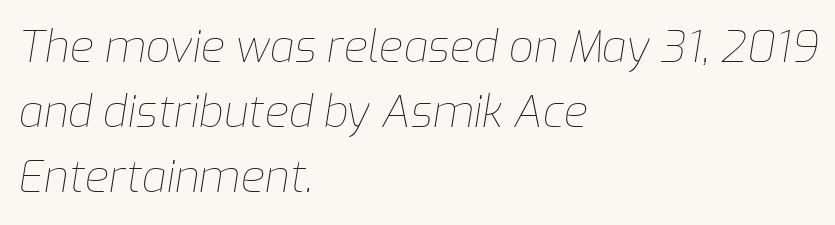
{"italic": "yes", "lean": "right", "slant_degrees": 9, "bold": "no", "weight": "thin", "width": "normal", "stroke_contrast": "low", "x_height": "medium", "monospaced": "no", "underline": "no", "align": "left", "line_spacing": "normal", "line_spacing_ratio": 1.48, "letter_spacing": "normal", "letter_spacing_em": 0.0, "glyph_px": 44}
